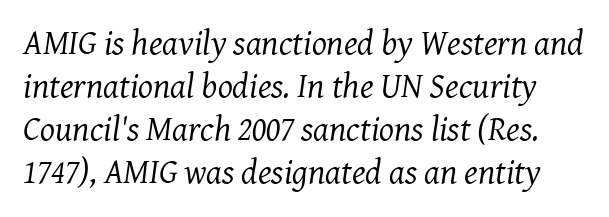
The image shows 35 px regular-weight serif type, italic (leaning right); set line spacing 1.23x, normal letter spacing, not underlined; medium stroke contrast and a medium x-height.
